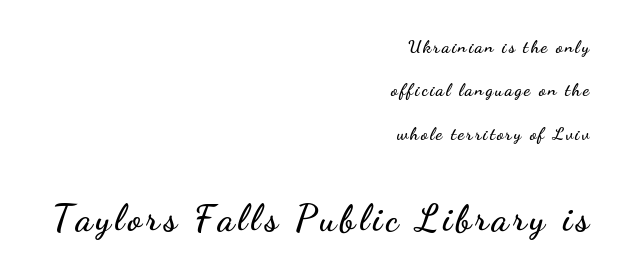
The image shows 37 px wide sans-serif type; set right-aligned, loose line spacing (2.41x), not underlined; the second (bottom) block is 2.06x larger; low stroke contrast and a small x-height.
